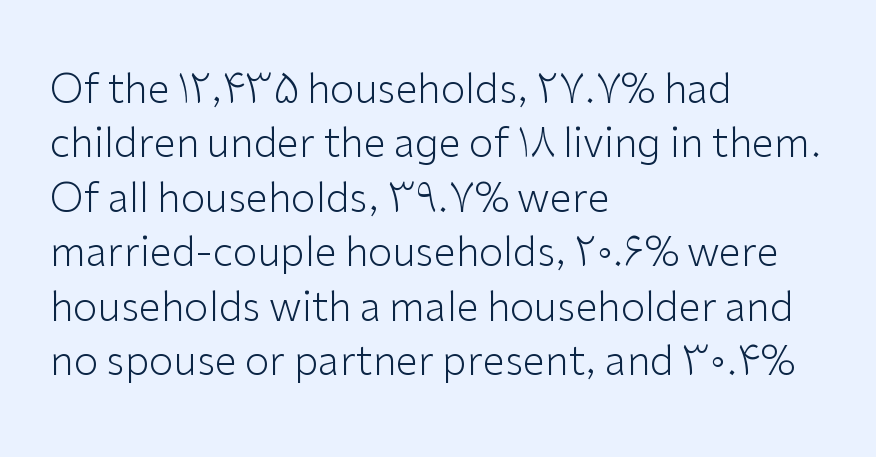
Q: Is the text bold? A: No.
Q: Is the text italic (slanted)? A: No, it is upright.
Q: Is the typeface a serif or a sans-serif typeface? A: Sans-serif.
Q: Is the text underlined? A: No.
Q: How is the paragraph aligned? A: Left-aligned.
Q: Is the spacing between letters normal or unusually wide? A: Normal.
Q: Is the spacing between lines tight, normal or loose? A: Normal.
Q: Width (condensed, normal, or wide)? A: Normal.
Q: Stroke contrast? A: Low.
Q: x-height? A: Medium.
Q: Monospaced? A: No.
